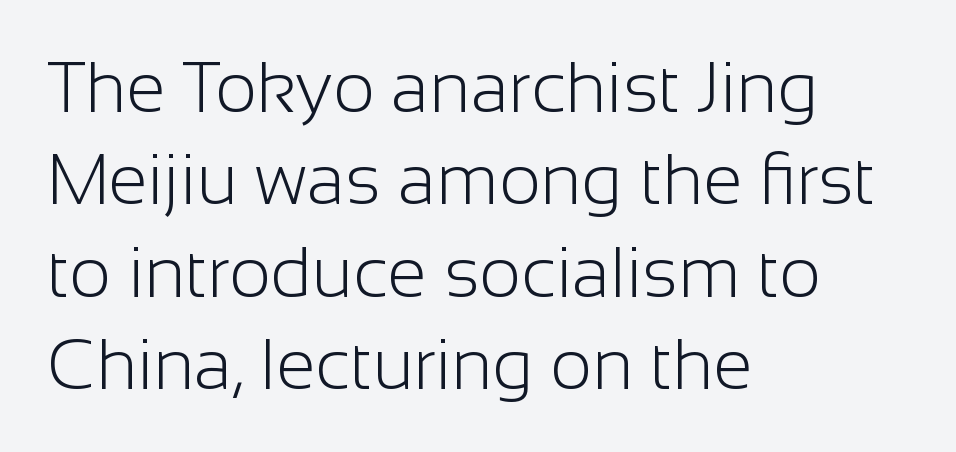
{"serif": "no", "italic": "no", "bold": "no", "weight": "light", "width": "normal", "stroke_contrast": "low", "x_height": "medium", "monospaced": "no", "underline": "no", "align": "left", "line_spacing": "normal", "line_spacing_ratio": 1.3, "letter_spacing": "normal", "letter_spacing_em": 0.0, "glyph_px": 71}
